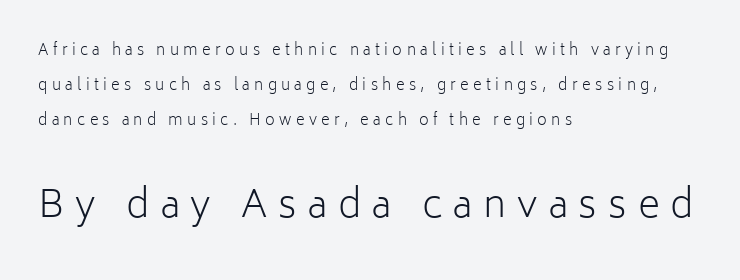
Typographically, this falls in the sans-serif category. A typesetter would call this proportional, since set widths differ per character. Do the letters lean? They stand straight. The rendering anchors every line to the left-hand side.
